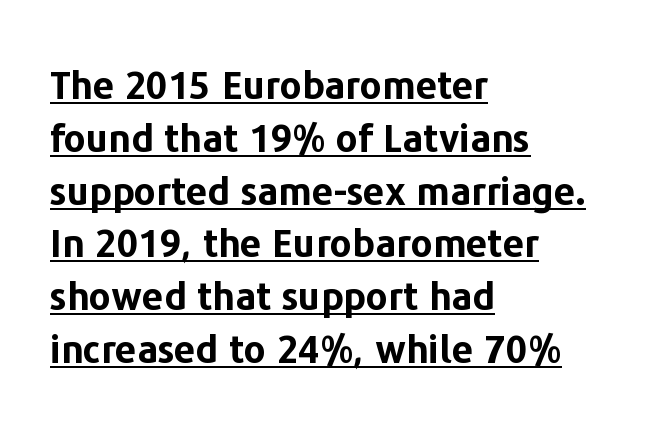
Leading: standard. Rendered with straight, roman letterforms. Layout note: lines flush left. Does a line run under the words? Yes, clearly.
